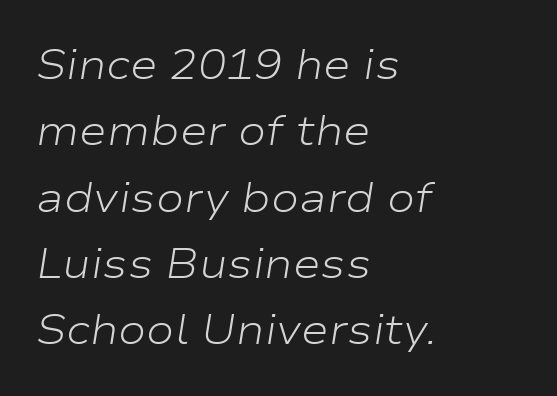
{"italic": "yes", "lean": "right", "slant_degrees": 9, "bold": "no", "weight": "light", "width": "wide", "stroke_contrast": "low", "x_height": "medium", "monospaced": "no", "underline": "no", "align": "left", "line_spacing": "normal", "line_spacing_ratio": 1.58, "letter_spacing": "normal", "letter_spacing_em": 0.0, "glyph_px": 42}
